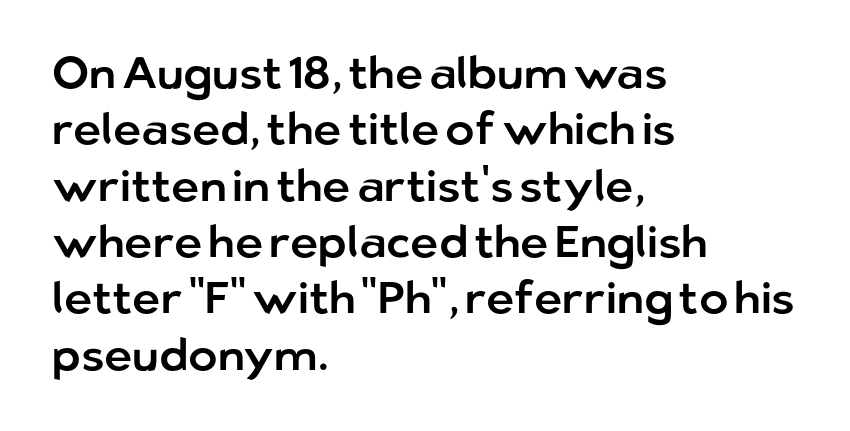
The image shows 44 px sans-serif type, upright; set left-aligned, normal line spacing (1.28x), normal letter spacing, not underlined; low stroke contrast and a medium x-height.
